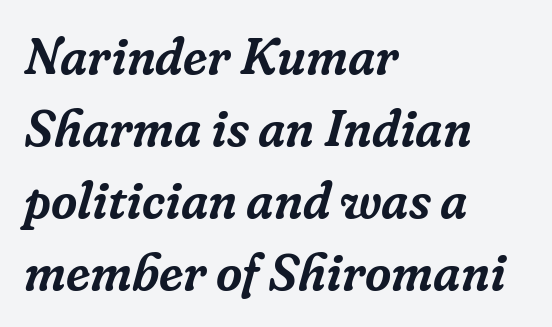
Reading down the block, your eye returns to a fixed left position each line. Varying glyph widths throughout — classic text-font behaviour. Letters rest on an invisible, unmarked baseline. Type style note: has serifs.
